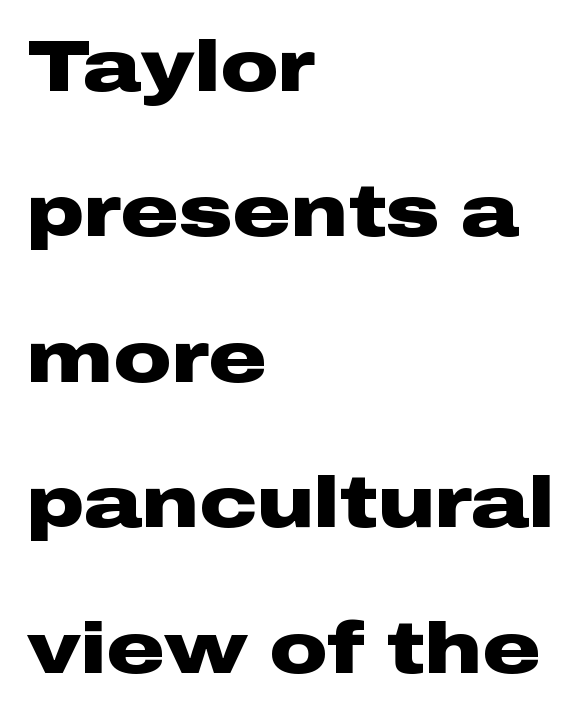
The image shows 72 px heavy, wide sans-serif type, upright; set left-aligned, loose line spacing (2.02x), normal letter spacing, not underlined; low stroke contrast and a medium x-height.
